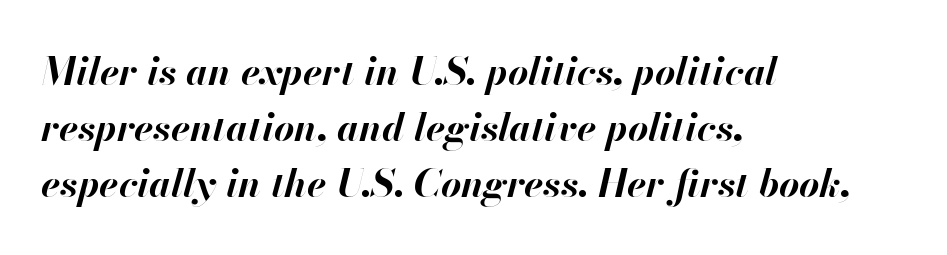
The image shows 39 px bold type, italic (leaning right); set left-aligned, normal line spacing (1.44x), normal letter spacing, not underlined; high stroke contrast and a small x-height.
